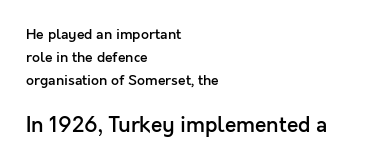
The rendering uses a semibold face; strokes are thickened but not to full bold. Just letters on the line, the space beneath them empty. The axis of the letterforms is exactly vertical. The block sitting lower on the canvas is the one with enlarged characters.
